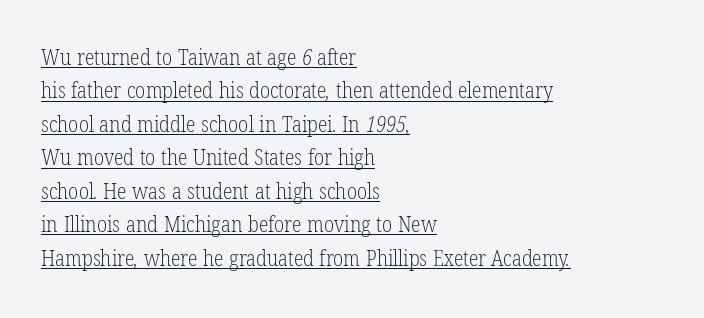
Leading: standard. Is the stroke heavy? The answer is a plain regular-or-lighter. These characters rest on top of a visible drawn line. This rendering uses left alignment, leaving the right contour irregular. Standard letterfit; no display-style spreading of the glyphs.
